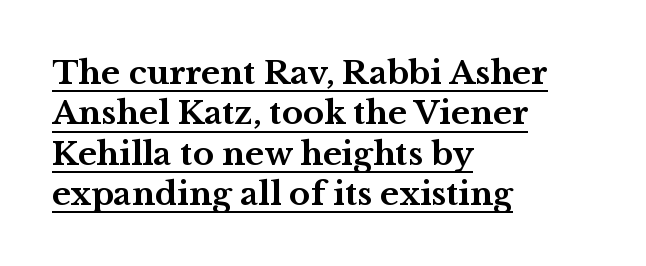
{"serif": "yes", "italic": "no", "bold": "yes", "weight": "bold", "width": "wide", "stroke_contrast": "medium", "x_height": "medium", "monospaced": "no", "underline": "yes", "align": "left", "line_spacing": "normal", "line_spacing_ratio": 1.26, "letter_spacing": "normal", "letter_spacing_em": 0.0, "glyph_px": 32}
